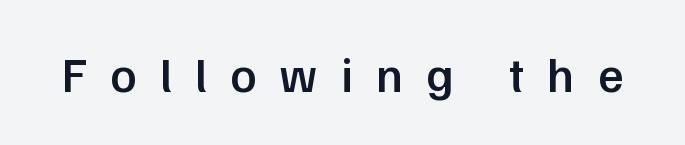
The designer went with a sans here, leaving each stem footless. Stems and bowls a touch heavier than normal — semibold. The string is rendered with underlining switched off. Tracking here is generous; glyphs stand well apart from one another. The specimen reads as upright at a glance. Think of a printed novel: that variable character pitch is what you see here.
